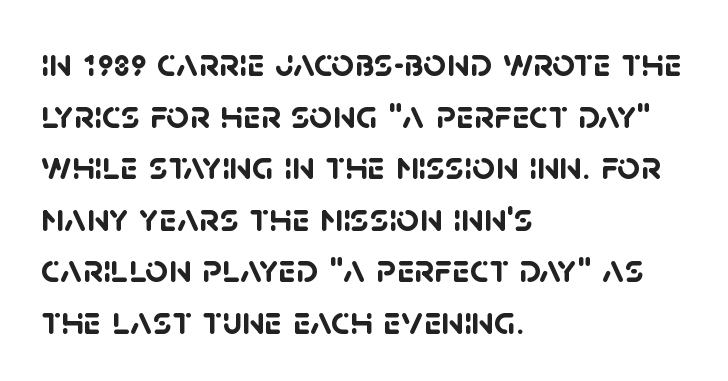
Character widths vary here, with narrow letters taking less room than wide ones. What kind of face is this? One without serifs — a sans. How heavy is the stroke? Heavy — this is a bold. One-word summary of the alignment: left. You could call the tracking neutral — neither tight nor loose.
